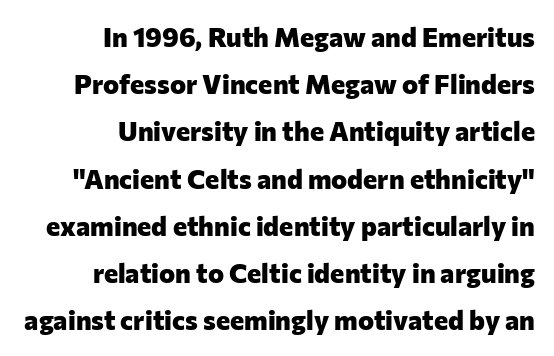
These lines stack with their right ends in a neat column. The specimen omits any rule beneath the text block's lines. This is roman type, the default non-slanted kind. Is the letter spacing exaggerated? No — it looks like the ordinary default. Set as a true bold cut, around the 700 mark.
